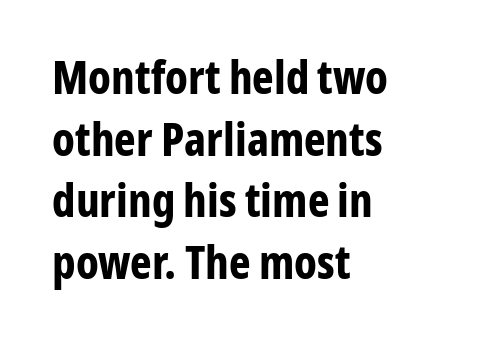
{"serif": "no", "italic": "no", "bold": "yes", "weight": "bold", "width": "condensed", "stroke_contrast": "low", "x_height": "medium", "monospaced": "no", "underline": "no", "align": "left", "line_spacing": "normal", "line_spacing_ratio": 1.34, "letter_spacing": "normal", "letter_spacing_em": 0.0, "glyph_px": 46}
